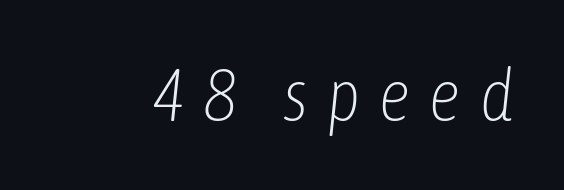
Q: Is the text bold? A: No.
Q: Is the text italic (slanted)? A: Yes, it leans right by about 6 degrees.
Q: Is the text underlined? A: No.
Q: Is the spacing between letters normal or unusually wide? A: Unusually wide.
Q: Width (condensed, normal, or wide)? A: Condensed.
Q: Stroke contrast? A: Low.
Q: x-height? A: Medium.
Q: Monospaced? A: No.
